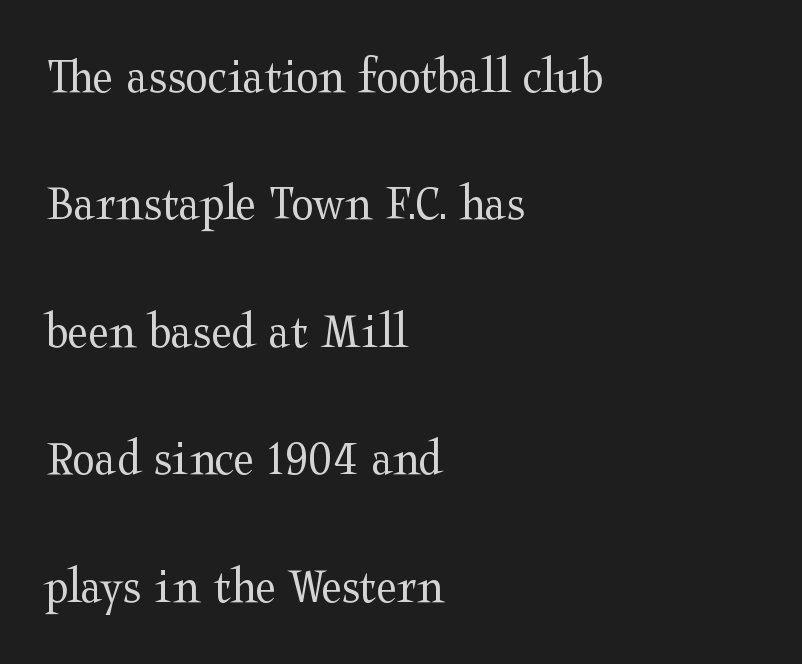
Q: Is the text bold? A: No.
Q: Is the text italic (slanted)? A: No, it is upright.
Q: Is the typeface a serif or a sans-serif typeface? A: Serif.
Q: Is the text underlined? A: No.
Q: How is the paragraph aligned? A: Left-aligned.
Q: Is the spacing between letters normal or unusually wide? A: Normal.
Q: Is the spacing between lines tight, normal or loose? A: Loose.
Q: Width (condensed, normal, or wide)? A: Wide.
Q: Stroke contrast? A: Medium.
Q: x-height? A: Medium.
Q: Monospaced? A: No.
